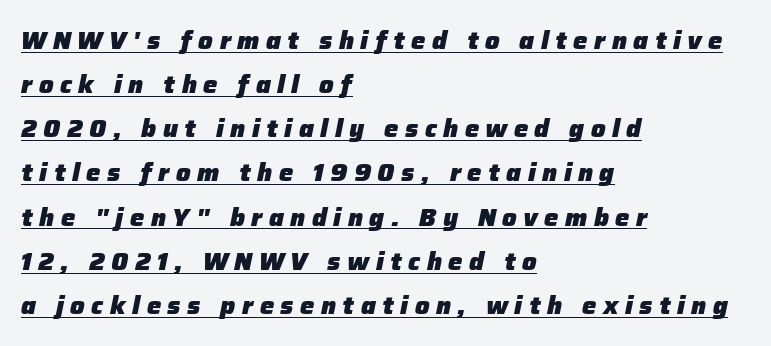
The face used here appears with an underline applied. Students, this is bold: see how much ink each stroke carries. Compared with typical body copy, the letter spacing here is much looser. The typesetter chose a ragged-right arrangement here. Rendered with sloped, italic letterforms.
